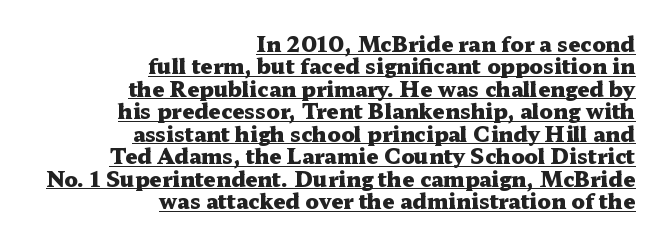
The image shows 21 px bold type, upright; set right-aligned, tight line spacing (1.07x), normal letter spacing, underlined.
